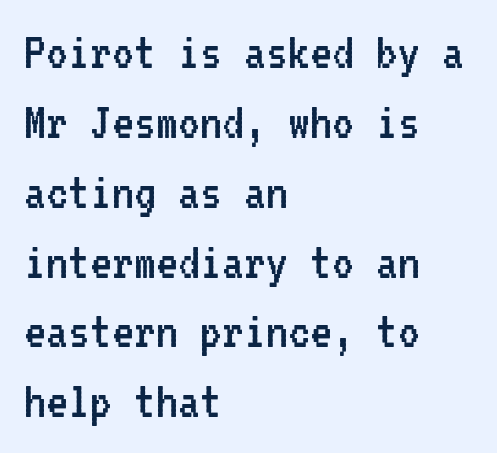
A light-to-regular cut is what we see here. Here the glyphs are tracked normally, forming tight word shapes. One glance says typical: line gaps are just what's usual. The compositor pushed each line to the left boundary. Serifs: no, the terminals of the letterforms are clean.
